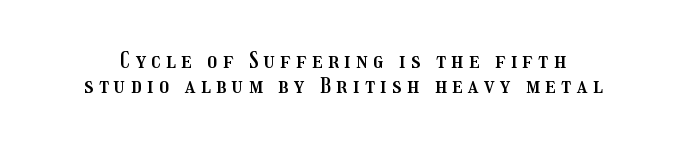
In terms of leading, this rendering errs on the cramped side. Lines of text with bare space underneath. A typesetter would mark this as roman, not italic. This rendering widens character spacing well past its baseline value.
